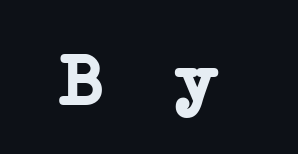
The image shows 75 px semibold, wide serif type, monospaced; set unusually wide letter spacing (+0.34 em), not underlined; low stroke contrast and a medium x-height.
